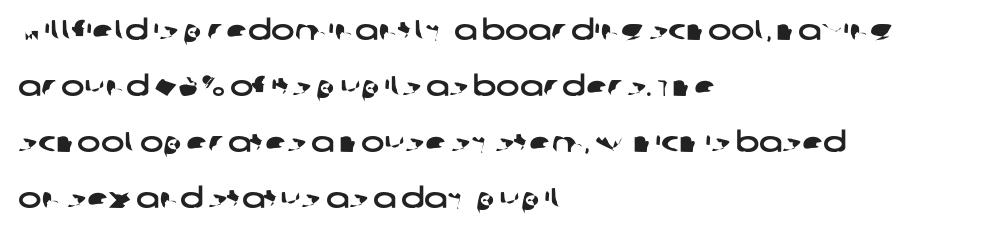
{"serif": "no", "width": "wide", "stroke_contrast": "low", "x_height": "large", "monospaced": "no", "underline": "no", "align": "left", "line_spacing": "loose", "line_spacing_ratio": 2.0, "letter_spacing": "normal", "letter_spacing_em": 0.0, "glyph_px": 28}
